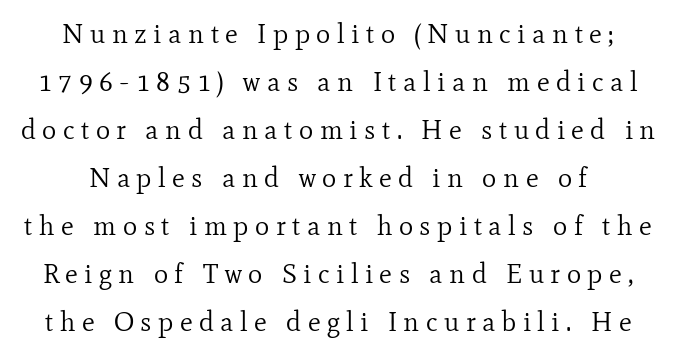
{"italic": "no", "bold": "no", "underline": "no", "line_spacing_ratio": 1.78, "letter_spacing": "wide", "letter_spacing_em": 0.24, "glyph_px": 27}
